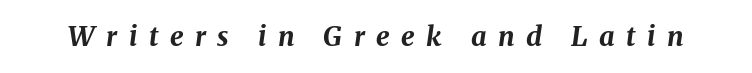
The image shows 27 px bold type, italic (leaning right); set unusually wide letter spacing (+0.43 em), not underlined.
